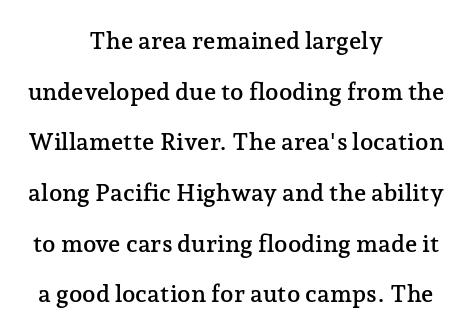
These lines stack symmetrically, like a column narrowing and widening about its center. The glyphs are unaccompanied by any horizontal stroke below them. Unlike italic type, these characters show no tilt at all. Students, note that the glyphs here touch the page at normal intervals.
